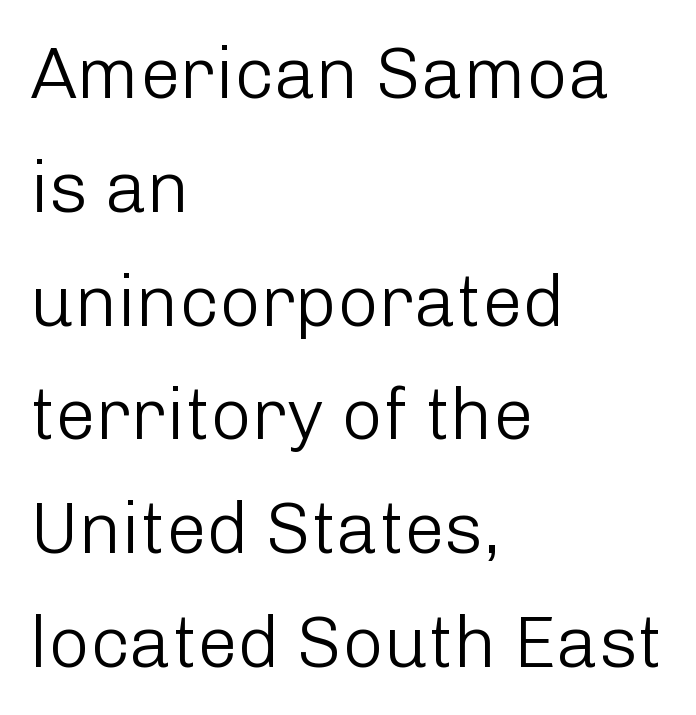
Q: Is the text bold? A: No.
Q: Is the text italic (slanted)? A: No, it is upright.
Q: Is the typeface a serif or a sans-serif typeface? A: Sans-serif.
Q: Is the text underlined? A: No.
Q: How is the paragraph aligned? A: Left-aligned.
Q: Is the spacing between letters normal or unusually wide? A: Normal.
Q: Is the spacing between lines tight, normal or loose? A: Normal.
Q: Width (condensed, normal, or wide)? A: Normal.
Q: Stroke contrast? A: Low.
Q: x-height? A: Medium.
Q: Monospaced? A: No.
